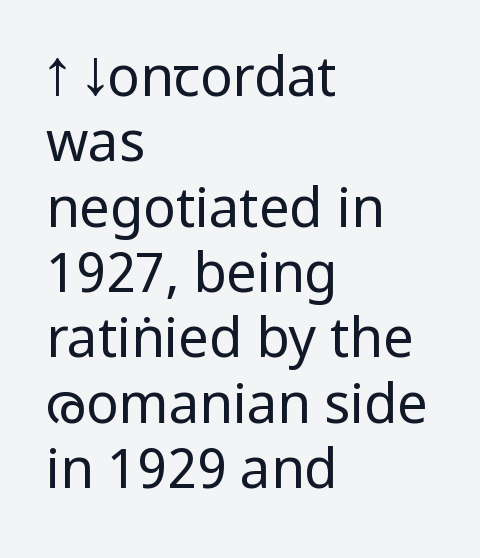
{"serif": "no", "italic": "no", "bold": "no", "weight": "regular", "width": "condensed", "stroke_contrast": "low", "x_height": "large", "monospaced": "no", "underline": "no", "align": "left", "line_spacing_ratio": 1.21, "letter_spacing": "normal", "letter_spacing_em": 0.0, "glyph_px": 54}
